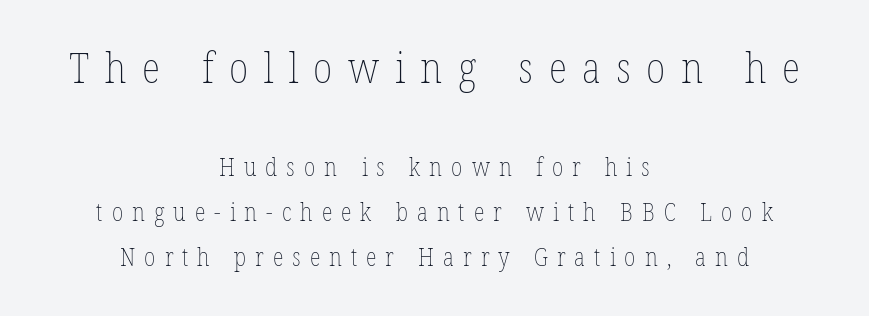
{"italic": "no", "bold": "no", "weight": "thin", "width": "condensed", "stroke_contrast": "low", "x_height": "medium", "monospaced": "no", "underline": "no", "align": "center", "line_spacing_ratio": 1.8, "letter_spacing": "wide", "letter_spacing_em": 0.36, "larger_block": "first", "size_ratio": 1.72, "glyph_px": 43}
